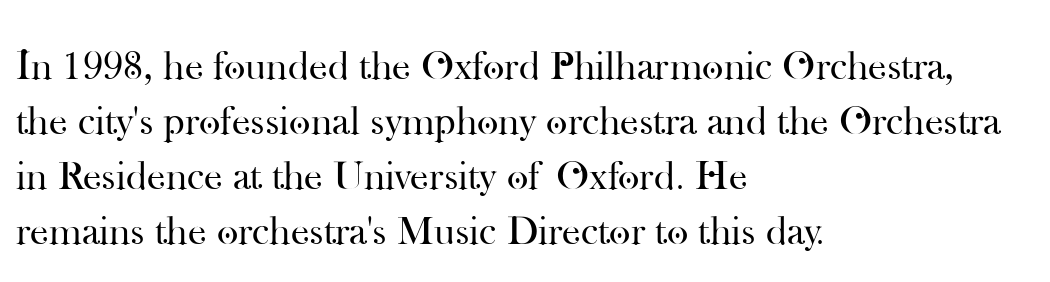
The font sits on the lighter half of the weight spectrum, regular included. Do the letters lean? They stand straight. Short and long lines alike share a common starting point at left. Note the varied advance widths — an 'i' is clearly narrower than an 'm'. This is serif lettering, the kind often seen in printed books. Anything drawn beneath the words? Only blank space.
